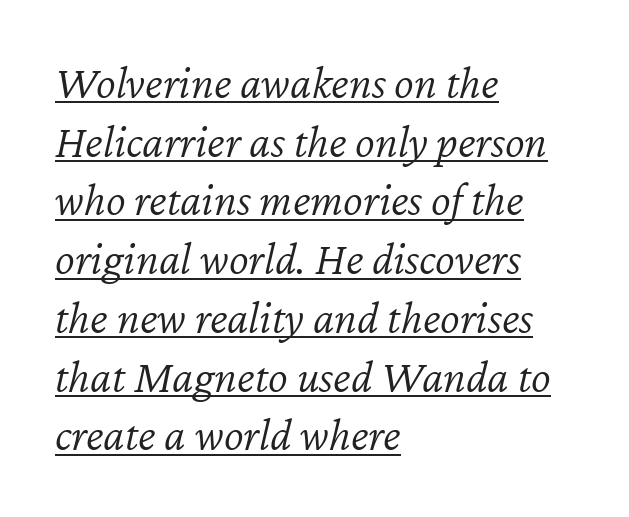
Q: Is the text bold? A: No.
Q: Is the text italic (slanted)? A: Yes, it leans right by about 12 degrees.
Q: Is the text underlined? A: Yes.
Q: How is the paragraph aligned? A: Left-aligned.
Q: Is the spacing between letters normal or unusually wide? A: Normal.
Q: Is the spacing between lines tight, normal or loose? A: Normal.
Q: Width (condensed, normal, or wide)? A: Normal.
Q: Stroke contrast? A: Low.
Q: x-height? A: Medium.
Q: Monospaced? A: No.
